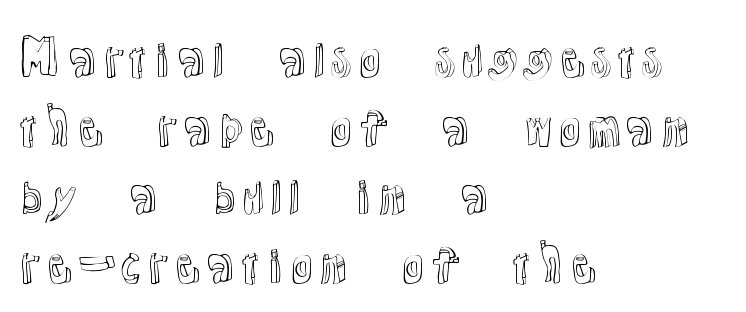
The image shows 48 px text type, upright; set left-aligned, normal line spacing (1.43x), normal letter spacing, not underlined; a medium x-height.
